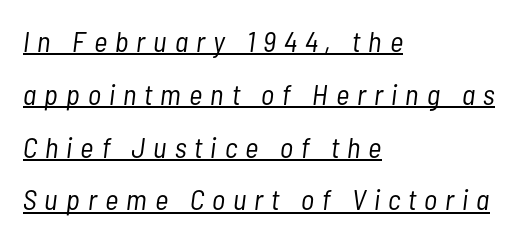
The image shows 29 px light, condensed type, italic (leaning right); set left-aligned, line spacing 1.82x, unusually wide letter spacing (+0.28 em), underlined; low stroke contrast and a medium x-height.
